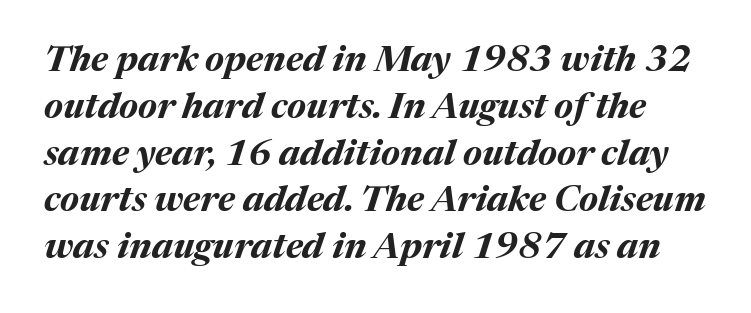
Q: Is the text bold? A: Yes.
Q: Is the text italic (slanted)? A: Yes, it leans right by about 17 degrees.
Q: Is the text underlined? A: No.
Q: Is the spacing between letters normal or unusually wide? A: Normal.
Q: Is the spacing between lines tight, normal or loose? A: Normal.
Q: Width (condensed, normal, or wide)? A: Normal.
Q: Stroke contrast? A: Medium.
Q: x-height? A: Medium.
Q: Monospaced? A: No.
